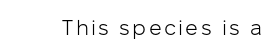
{"italic": "no", "bold": "no", "underline": "no", "glyph_px": 21}
